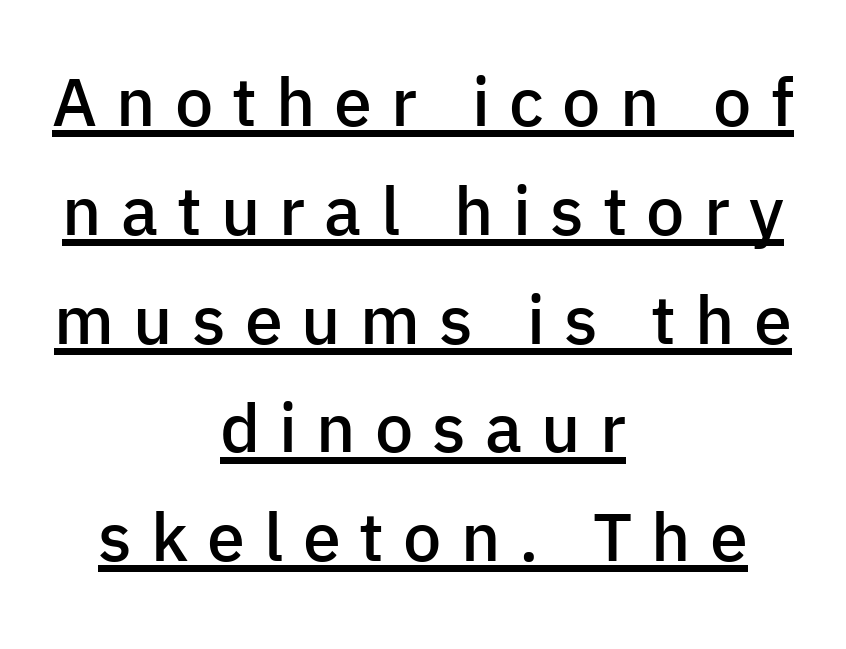
{"serif": "no", "italic": "no", "bold": "semi", "weight": "semibold", "width": "normal", "stroke_contrast": "low", "x_height": "medium", "monospaced": "no", "underline": "yes", "align": "center", "line_spacing": "normal", "line_spacing_ratio": 1.6, "letter_spacing": "wide", "letter_spacing_em": 0.28, "glyph_px": 68}
